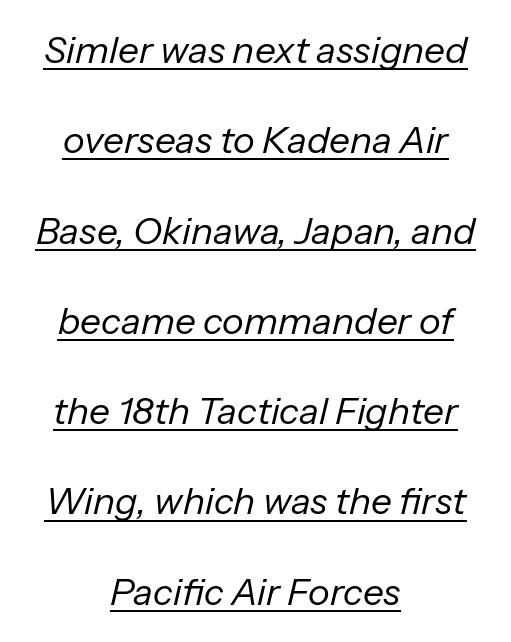
Q: Is the text bold? A: No.
Q: Is the text italic (slanted)? A: Yes, it leans right by about 13 degrees.
Q: Is the text underlined? A: Yes.
Q: How is the paragraph aligned? A: Centered.
Q: Is the spacing between letters normal or unusually wide? A: Normal.
Q: Is the spacing between lines tight, normal or loose? A: Loose.
Q: Width (condensed, normal, or wide)? A: Normal.
Q: Stroke contrast? A: Low.
Q: x-height? A: Medium.
Q: Monospaced? A: No.
